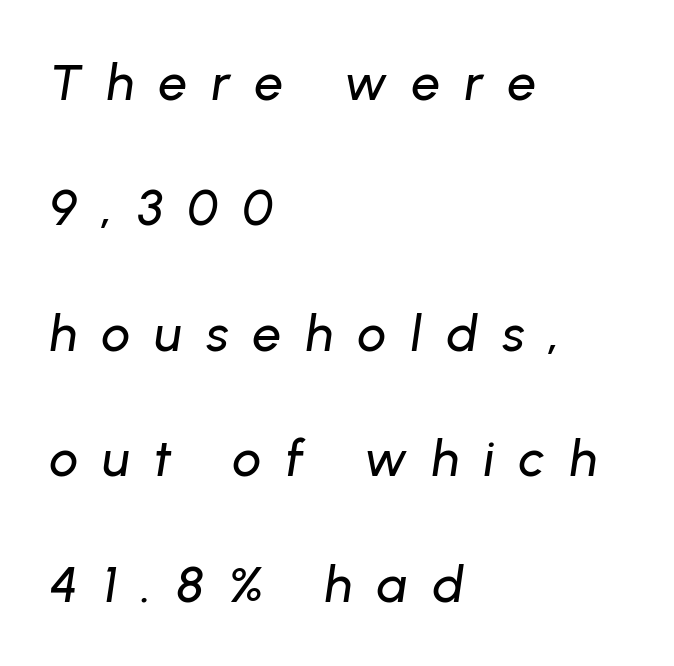
The image shows 51 px text type, italic (leaning right); set left-aligned, loose line spacing (2.46x), unusually wide letter spacing (+0.48 em), not underlined; low stroke contrast and a medium x-height.
